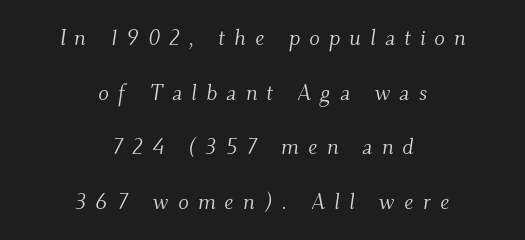
{"italic": "yes", "lean": "right", "slant_degrees": 9, "bold": "no", "underline": "no", "align": "center", "line_spacing": "loose", "line_spacing_ratio": 2.48, "letter_spacing": "wide", "letter_spacing_em": 0.42, "glyph_px": 22}
